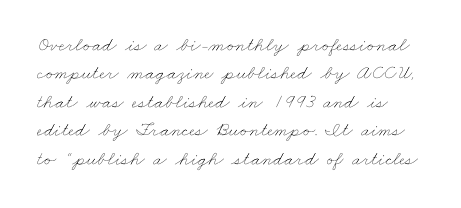
Q: Is the text bold? A: No.
Q: Is the text underlined? A: No.
Q: Is the spacing between letters normal or unusually wide? A: Normal.
Q: Is the spacing between lines tight, normal or loose? A: Normal.
